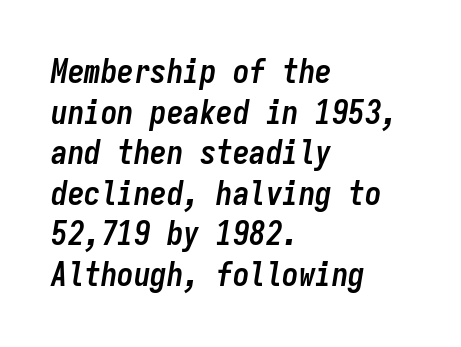
{"italic": "yes", "lean": "right", "slant_degrees": 9, "bold": "yes", "weight": "semibold", "width": "condensed", "stroke_contrast": "low", "x_height": "medium", "monospaced": "yes", "underline": "no", "align": "left", "line_spacing_ratio": 1.23, "letter_spacing": "normal", "letter_spacing_em": 0.0, "glyph_px": 33}
